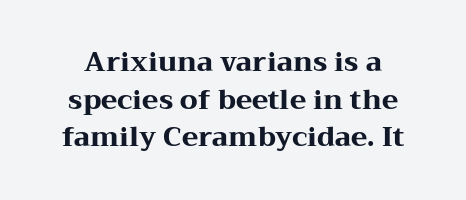
The image shows 27 px bold type, upright; set centered, normal line spacing (1.39x), normal letter spacing, not underlined.
